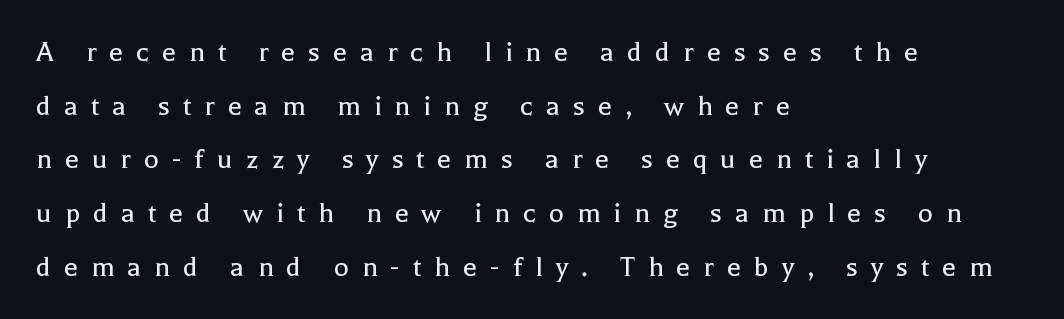
{"serif": "yes", "italic": "no", "bold": "no", "weight": "regular", "width": "normal", "x_height": "medium", "monospaced": "no", "underline": "no", "align": "left", "line_spacing_ratio": 1.73, "letter_spacing": "wide", "letter_spacing_em": 0.42, "glyph_px": 31}
